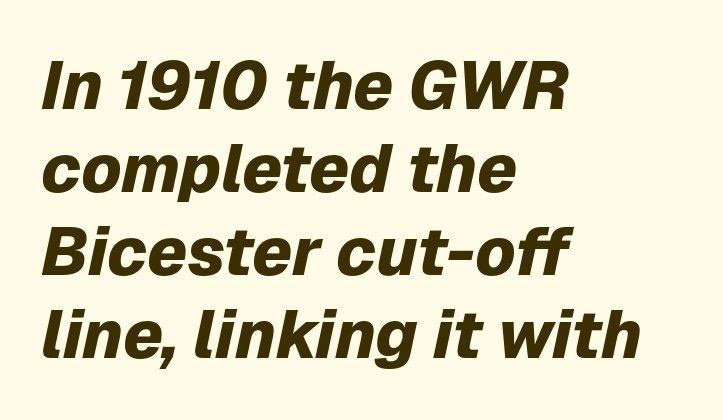
{"italic": "yes", "lean": "right", "slant_degrees": 12, "bold": "yes", "weight": "heavy", "width": "normal", "stroke_contrast": "low", "x_height": "medium", "monospaced": "no", "underline": "no", "align": "left", "line_spacing_ratio": 1.24, "letter_spacing": "normal", "letter_spacing_em": 0.0, "glyph_px": 67}
